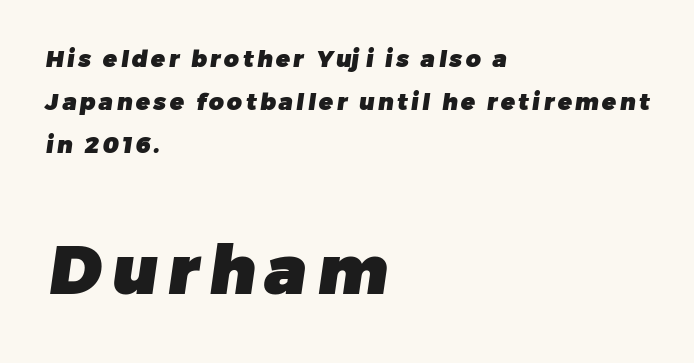
{"serif": "no", "bold": "yes", "weight": "heavy", "width": "normal", "stroke_contrast": "low", "x_height": "medium", "monospaced": "no", "underline": "no", "align": "left", "line_spacing_ratio": 1.87, "larger_block": "second", "size_ratio": 2.96, "glyph_px": 68}
